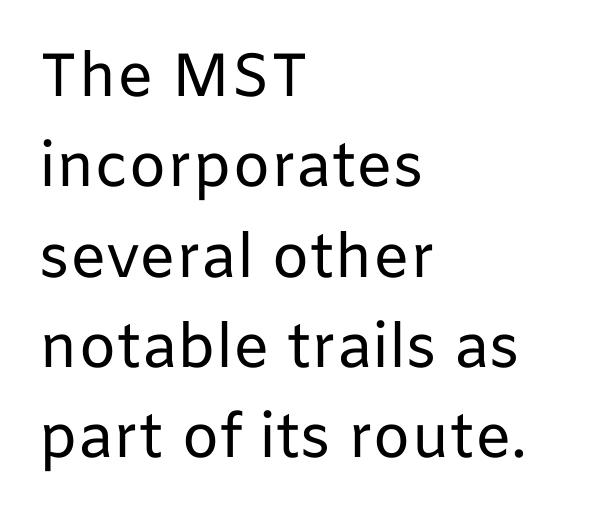
{"serif": "no", "italic": "no", "bold": "no", "weight": "regular", "width": "normal", "stroke_contrast": "low", "x_height": "medium", "monospaced": "no", "underline": "no", "align": "left", "line_spacing": "normal", "line_spacing_ratio": 1.48, "letter_spacing": "normal", "letter_spacing_em": 0.0, "glyph_px": 61}
